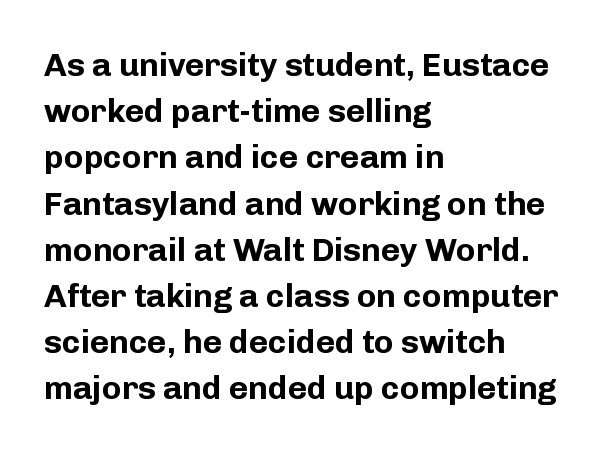
The image shows 33 px bold sans-serif type, upright; set left-aligned, normal line spacing (1.4x), normal letter spacing, not underlined; low stroke contrast and a medium x-height.
